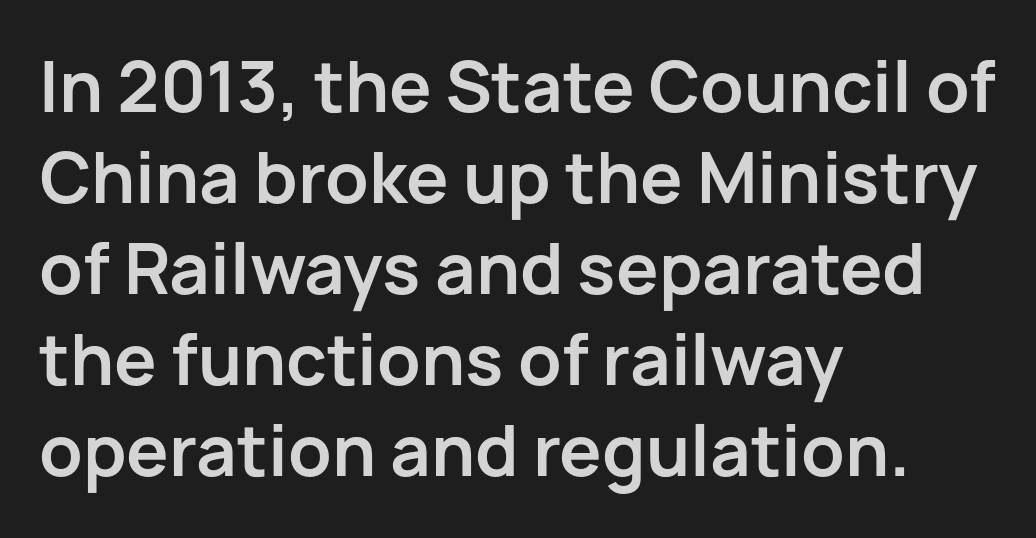
The image shows 68 px bold sans-serif type, upright; set left-aligned, normal line spacing (1.34x), normal letter spacing, not underlined; low stroke contrast and a medium x-height.
